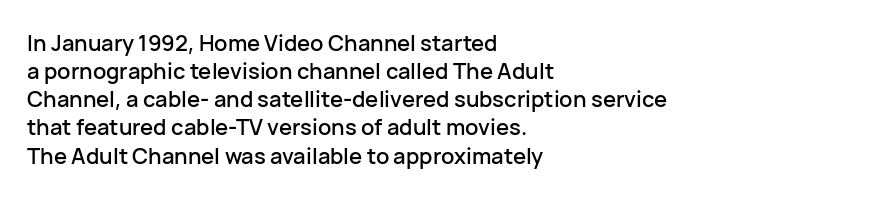
Style check: upright. Decoration check: the copy has no underline. The gaps between neighbouring characters are ordinary and unremarkable. This sample is left-justified, so line endings fall wherever the words run out. The rows are spaced the way most documents space them.
